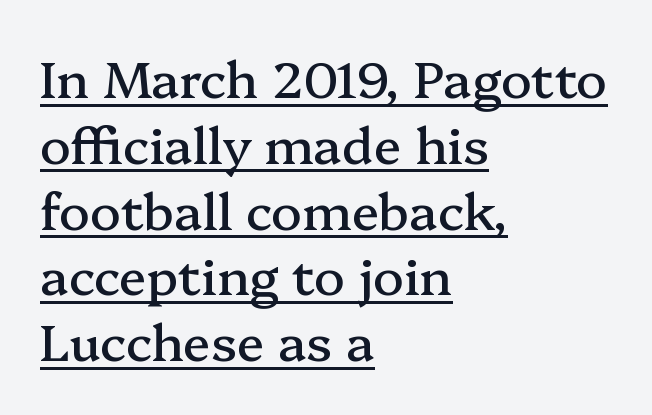
Q: Is the text italic (slanted)? A: No, it is upright.
Q: Is the typeface a serif or a sans-serif typeface? A: Serif.
Q: Is the text underlined? A: Yes.
Q: How is the paragraph aligned? A: Left-aligned.
Q: Is the spacing between letters normal or unusually wide? A: Normal.
Q: Is the spacing between lines tight, normal or loose? A: Normal.
Q: Width (condensed, normal, or wide)? A: Normal.
Q: Stroke contrast? A: Medium.
Q: x-height? A: Medium.
Q: Monospaced? A: No.
